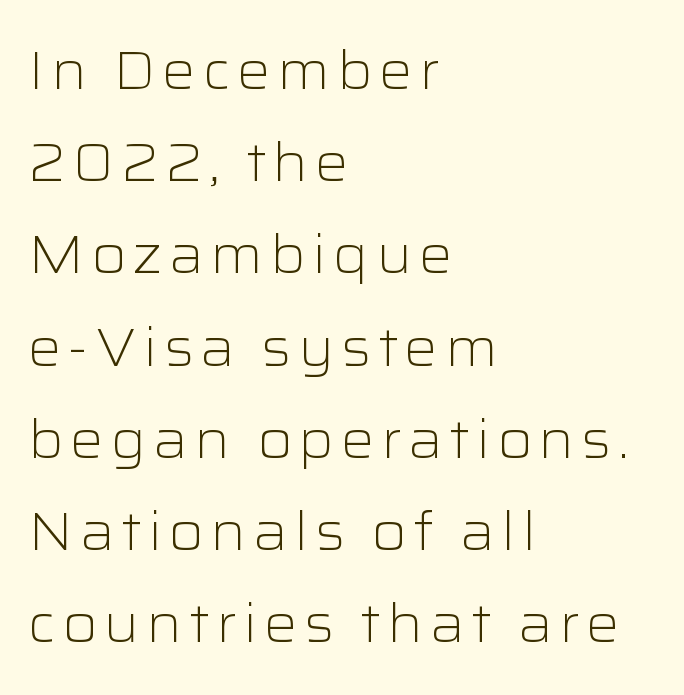
Think of a printed novel: that variable character pitch is what you see here. Typographically, this falls in the sans-serif category. The type sits square on the baseline with zero lean. Caption: multi-line text, flush left, ragged right. Compared with a typical body face, this is equally light or lighter still.
